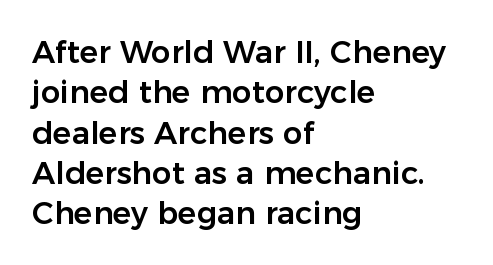
{"serif": "no", "italic": "no", "width": "normal", "stroke_contrast": "low", "x_height": "medium", "monospaced": "no", "underline": "no", "align": "left", "line_spacing": "normal", "line_spacing_ratio": 1.3, "letter_spacing": "normal", "letter_spacing_em": 0.0, "glyph_px": 31}
